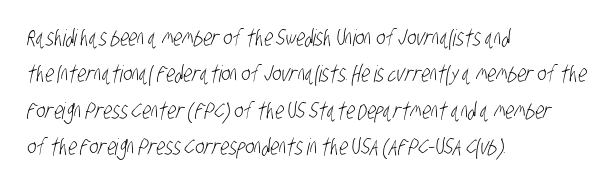
{"bold": "no", "underline": "no", "align": "left", "line_spacing": "normal", "line_spacing_ratio": 1.58, "letter_spacing": "normal", "letter_spacing_em": 0.0, "glyph_px": 23}
